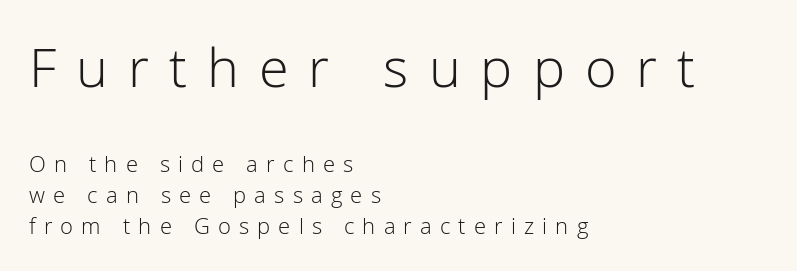
{"serif": "no", "italic": "no", "bold": "no", "weight": "light", "width": "normal", "stroke_contrast": "low", "x_height": "medium", "monospaced": "no", "underline": "no", "align": "left", "line_spacing": "normal", "line_spacing_ratio": 1.41, "letter_spacing": "wide", "letter_spacing_em": 0.37, "larger_block": "first", "size_ratio": 2.45, "glyph_px": 54}
